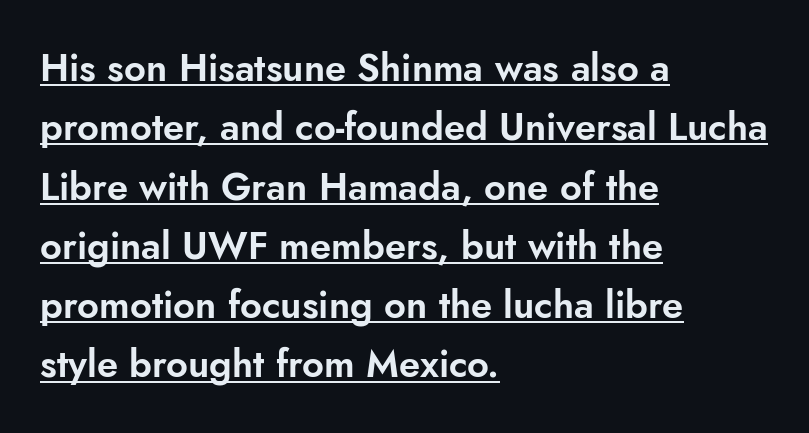
The lettering stays uniformly vertical, giving the passage a roman look. Character widths vary here, with narrow letters taking less room than wide ones. Tracking value appears to be zero — textbook default spacing. One-word summary of the alignment: left. Vertical spacing — default.
